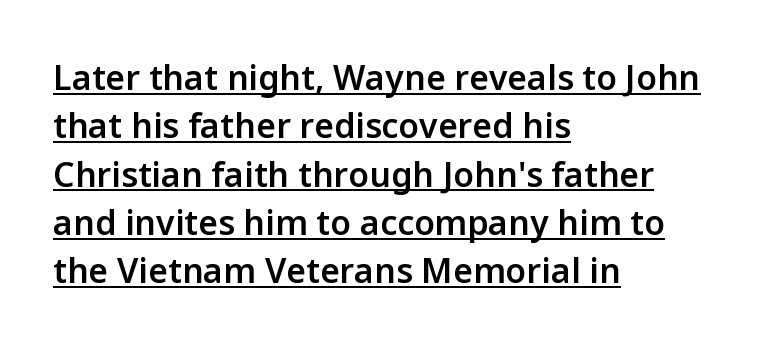
The image shows 34 px semibold sans-serif type, upright; set left-aligned, normal line spacing (1.42x), normal letter spacing, underlined; low stroke contrast and a medium x-height.
